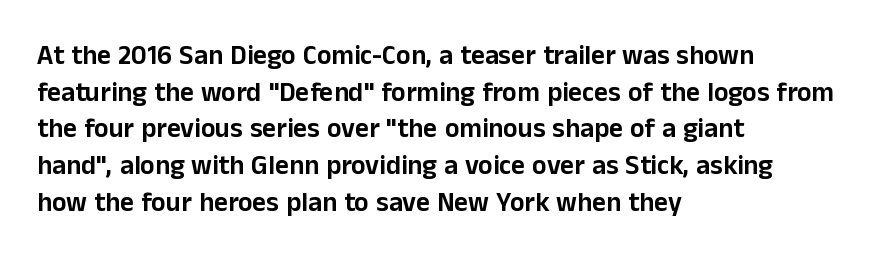
{"italic": "no", "underline": "no", "align": "left", "line_spacing": "normal", "line_spacing_ratio": 1.36, "letter_spacing": "normal", "letter_spacing_em": 0.0, "glyph_px": 27}
